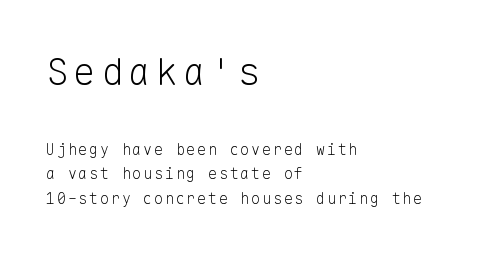
Serifs: no, the terminals of the letterforms are clean. You could count columns in this text — the font is strictly monospaced. Visually, the top section dominates because its glyphs are scaled up. Vertical strokes here are truly vertical. Just letters on the line, the space beneath them empty.
